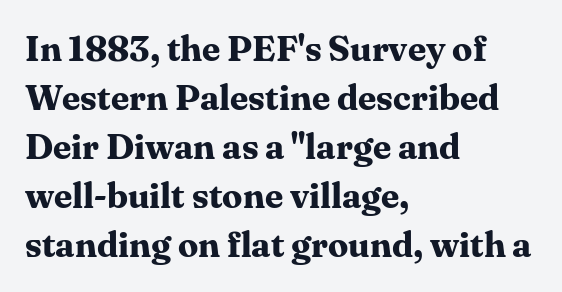
Q: Is the text bold? A: Yes.
Q: Is the text italic (slanted)? A: No, it is upright.
Q: Is the typeface a serif or a sans-serif typeface? A: Serif.
Q: Is the text underlined? A: No.
Q: How is the paragraph aligned? A: Left-aligned.
Q: Is the spacing between letters normal or unusually wide? A: Normal.
Q: Is the spacing between lines tight, normal or loose? A: Normal.
Q: Width (condensed, normal, or wide)? A: Normal.
Q: Stroke contrast? A: Medium.
Q: x-height? A: Medium.
Q: Monospaced? A: No.
